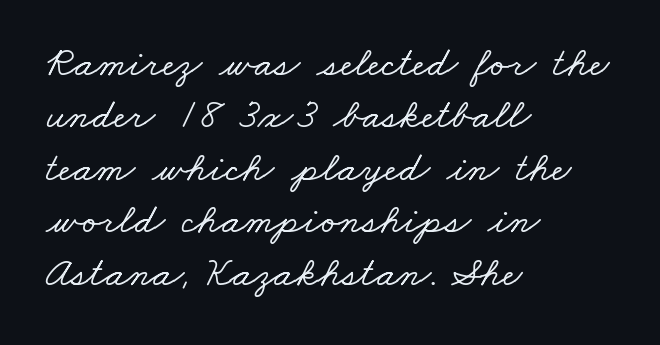
The image shows 42 px wide serif type; set left-aligned, normal line spacing (1.25x), normal letter spacing, not underlined; low stroke contrast and a small x-height.
